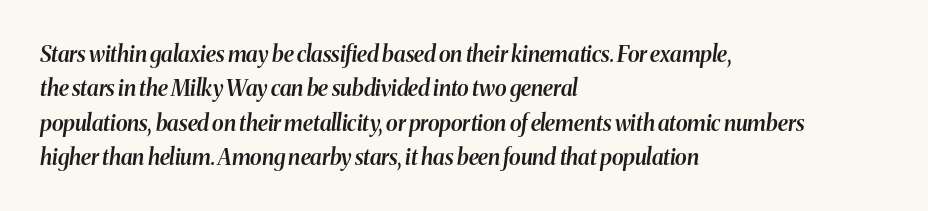
Q: Is the text bold? A: Semi-bold.
Q: Is the text italic (slanted)? A: Yes, it leans right by about 8 degrees.
Q: Is the text underlined? A: No.
Q: How is the paragraph aligned? A: Left-aligned.
Q: Is the spacing between letters normal or unusually wide? A: Normal.
Q: Is the spacing between lines tight, normal or loose? A: Normal.
